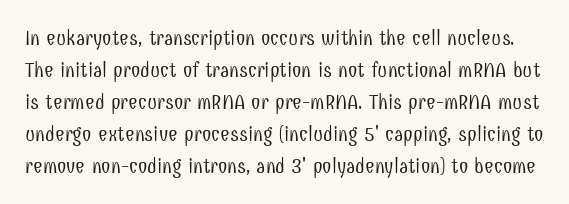
Q: Is the text bold? A: No.
Q: Is the text italic (slanted)? A: No, it is upright.
Q: Is the text underlined? A: No.
Q: Is the spacing between letters normal or unusually wide? A: Normal.
Q: Is the spacing between lines tight, normal or loose? A: Normal.
